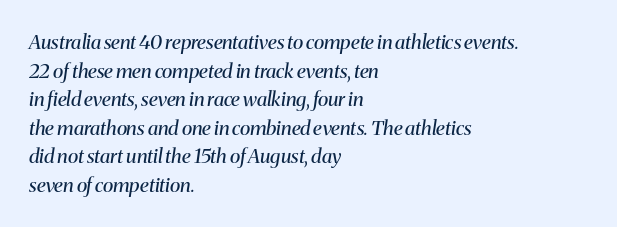
The gap between lines stays unmarked. Compared with a centered layout, this one pins lines to the left instead. Is the stroke heavy? The answer is a plain regular-or-lighter. The text carries the slant typical of an italic or oblique font. The passage shown stacks its lines at a standard gap. Tracking here is standard; glyphs follow each other at the usual distance.
